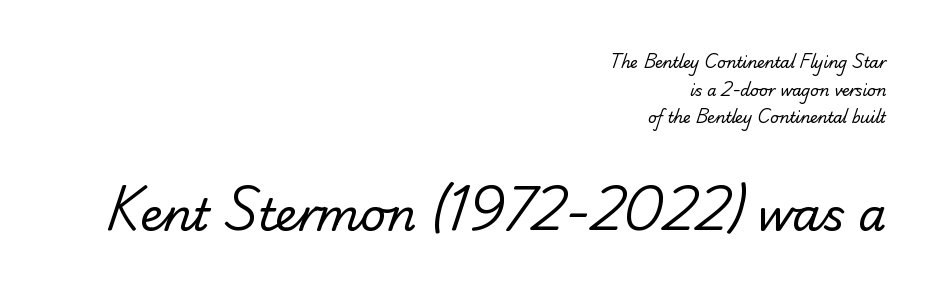
{"serif": "no", "bold": "no", "weight": "regular", "width": "normal", "stroke_contrast": "low", "x_height": "small", "monospaced": "no", "underline": "no", "align": "right", "line_spacing_ratio": 1.84, "letter_spacing": "normal", "letter_spacing_em": 0.0, "larger_block": "second", "size_ratio": 3.0, "glyph_px": 45}
